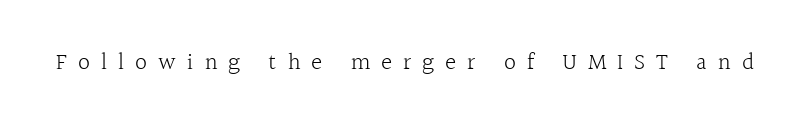
{"italic": "no", "bold": "no", "underline": "no", "letter_spacing": "wide", "letter_spacing_em": 0.46, "glyph_px": 24}
